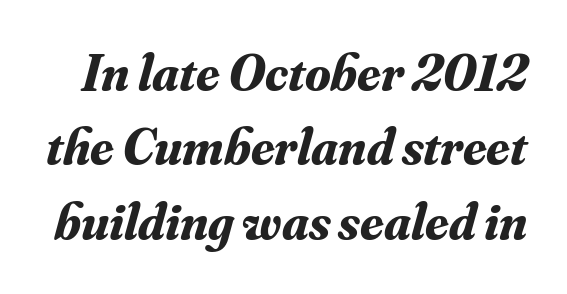
Q: Is the text bold? A: Yes.
Q: Is the text italic (slanted)? A: Yes, it leans right by about 16 degrees.
Q: Is the typeface a serif or a sans-serif typeface? A: Serif.
Q: Is the text underlined? A: No.
Q: Is the spacing between letters normal or unusually wide? A: Normal.
Q: Is the spacing between lines tight, normal or loose? A: Normal.
Q: Width (condensed, normal, or wide)? A: Normal.
Q: Stroke contrast? A: Medium.
Q: x-height? A: Small.
Q: Monospaced? A: No.
